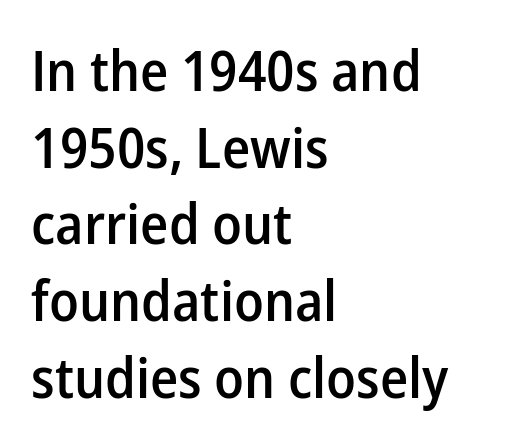
The image shows 56 px semibold sans-serif type, upright; set left-aligned, normal line spacing (1.37x), normal letter spacing, not underlined; low stroke contrast and a medium x-height.
